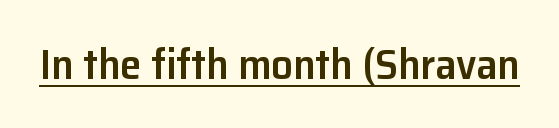
Compared with typical body copy, the letter spacing here is the same. A baseline rule has been typeset under these characters. Typesetter's note: demi weight, one step under bold. Each letter keeps its own natural width here, so spacing adapts to shape.
